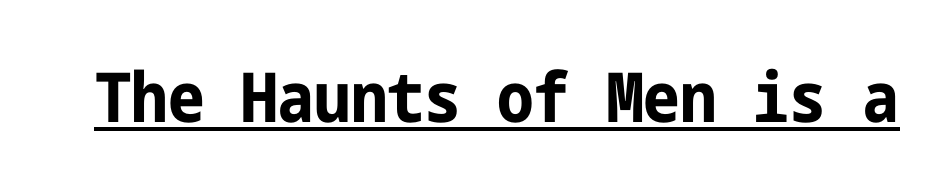
The image shows 69 px bold, condensed sans-serif type, upright; set normal letter spacing, underlined; low stroke contrast and a medium x-height.
